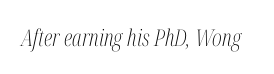
Q: Is the text bold? A: No.
Q: Is the text italic (slanted)? A: Yes, it leans right by about 12 degrees.
Q: Is the text underlined? A: No.
Q: Is the spacing between letters normal or unusually wide? A: Normal.
